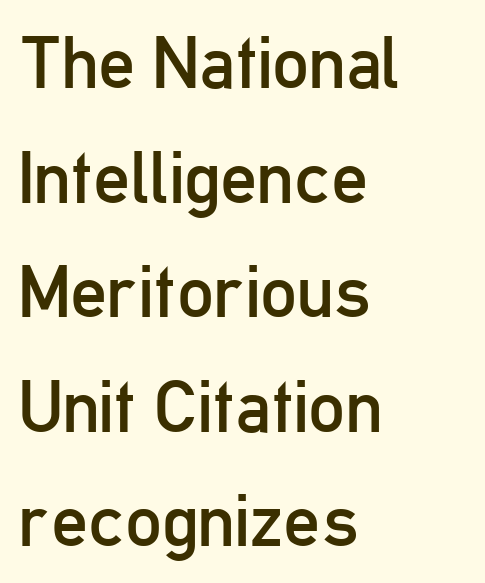
Does the lettering tilt? It doesn't — this is upright. Compared with a typical body face, this is equally light or lighter still. Does the copy run flush right? No — it runs flush left. The rendering keeps characters at their native spacing.
